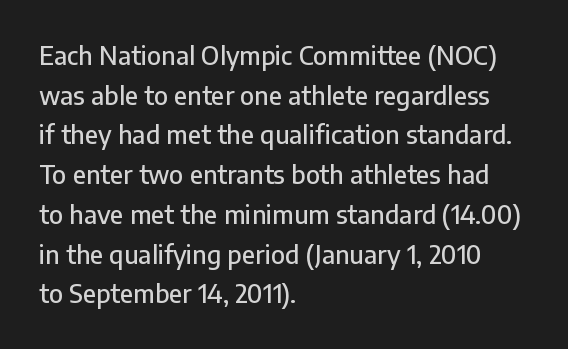
{"italic": "no", "underline": "no", "align": "left", "line_spacing": "normal", "line_spacing_ratio": 1.59, "letter_spacing": "normal", "letter_spacing_em": 0.0, "glyph_px": 25}
